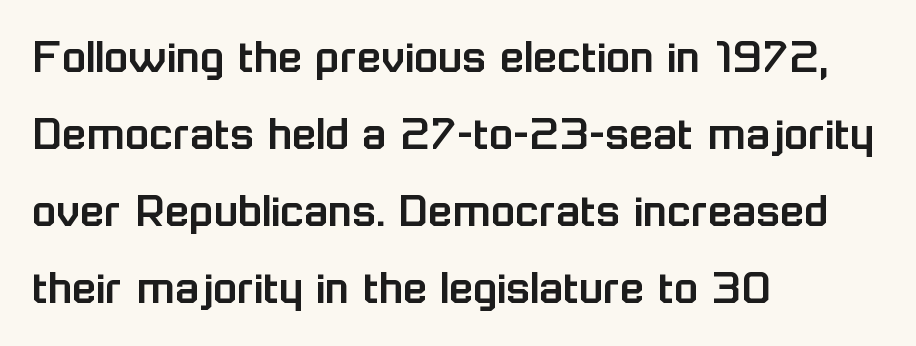
Q: Is the text italic (slanted)? A: No, it is upright.
Q: Is the typeface a serif or a sans-serif typeface? A: Sans-serif.
Q: Is the text underlined? A: No.
Q: How is the paragraph aligned? A: Left-aligned.
Q: Is the spacing between letters normal or unusually wide? A: Normal.
Q: Is the spacing between lines tight, normal or loose? A: Normal.
Q: Width (condensed, normal, or wide)? A: Normal.
Q: Stroke contrast? A: Low.
Q: x-height? A: Medium.
Q: Monospaced? A: No.
